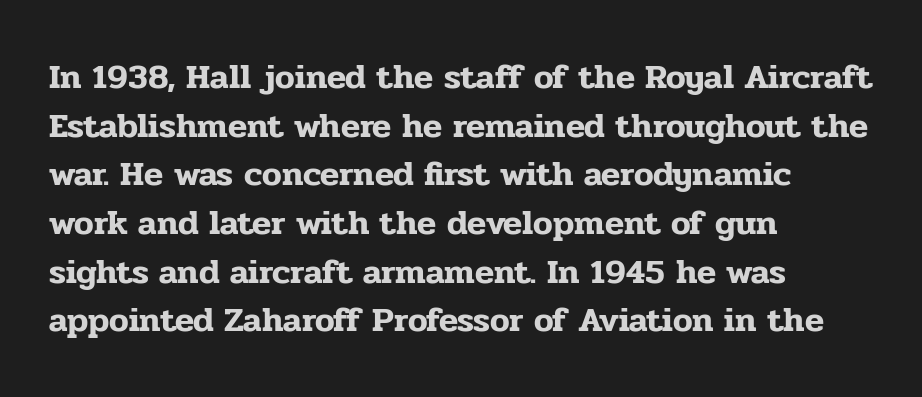
Q: Is the text italic (slanted)? A: No, it is upright.
Q: Is the typeface a serif or a sans-serif typeface? A: Serif.
Q: Is the text underlined? A: No.
Q: How is the paragraph aligned? A: Left-aligned.
Q: Is the spacing between letters normal or unusually wide? A: Normal.
Q: Is the spacing between lines tight, normal or loose? A: Normal.
Q: Width (condensed, normal, or wide)? A: Normal.
Q: Stroke contrast? A: Low.
Q: x-height? A: Medium.
Q: Monospaced? A: No.
